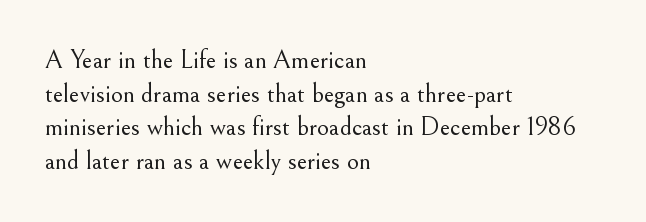
Interline gaps are of average width in this sample. In terms of posture, this sample is upright. Teacher's note: observe the even left margin — that is flush-left alignment. The cut favours lightness, reaching ordinary text weight at its darkest.
